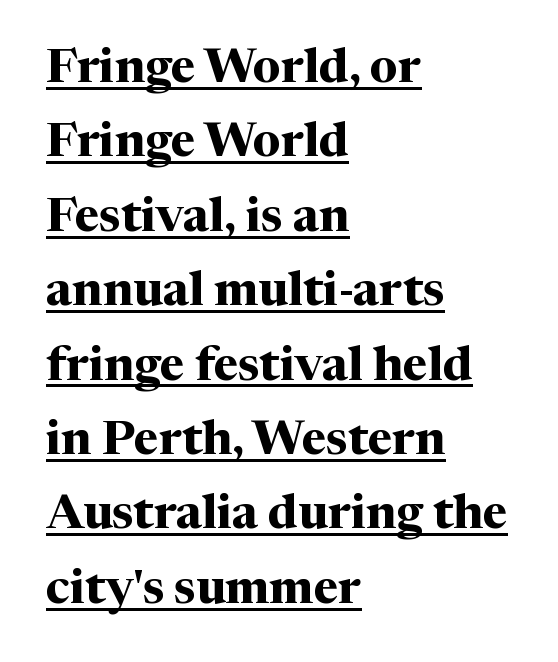
{"serif": "yes", "italic": "no", "bold": "yes", "weight": "bold", "width": "normal", "stroke_contrast": "medium", "x_height": "medium", "monospaced": "no", "underline": "yes", "align": "left", "line_spacing": "normal", "line_spacing_ratio": 1.55, "letter_spacing": "normal", "letter_spacing_em": 0.0, "glyph_px": 48}
